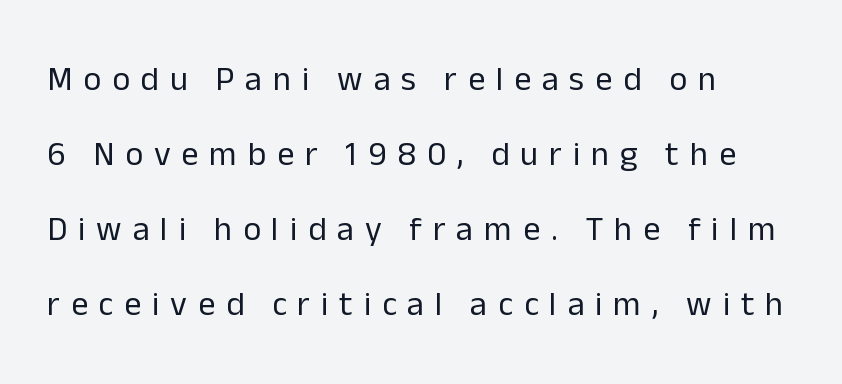
Q: Is the text bold? A: No.
Q: Is the text italic (slanted)? A: No, it is upright.
Q: Is the typeface a serif or a sans-serif typeface? A: Sans-serif.
Q: Is the text underlined? A: No.
Q: How is the paragraph aligned? A: Left-aligned.
Q: Is the spacing between letters normal or unusually wide? A: Unusually wide.
Q: Is the spacing between lines tight, normal or loose? A: Loose.
Q: Width (condensed, normal, or wide)? A: Normal.
Q: Stroke contrast? A: Low.
Q: x-height? A: Medium.
Q: Monospaced? A: No.
